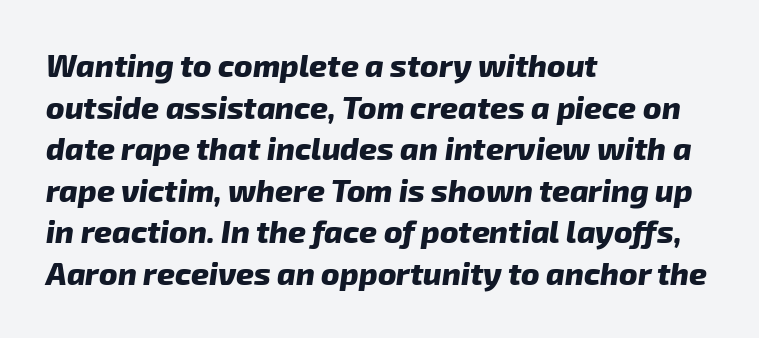
{"italic": "yes", "lean": "right", "slant_degrees": 8, "bold": "yes", "weight": "heavy", "width": "normal", "stroke_contrast": "low", "x_height": "medium", "monospaced": "no", "underline": "no", "align": "left", "line_spacing": "normal", "line_spacing_ratio": 1.34, "letter_spacing": "normal", "letter_spacing_em": 0.0, "glyph_px": 31}
